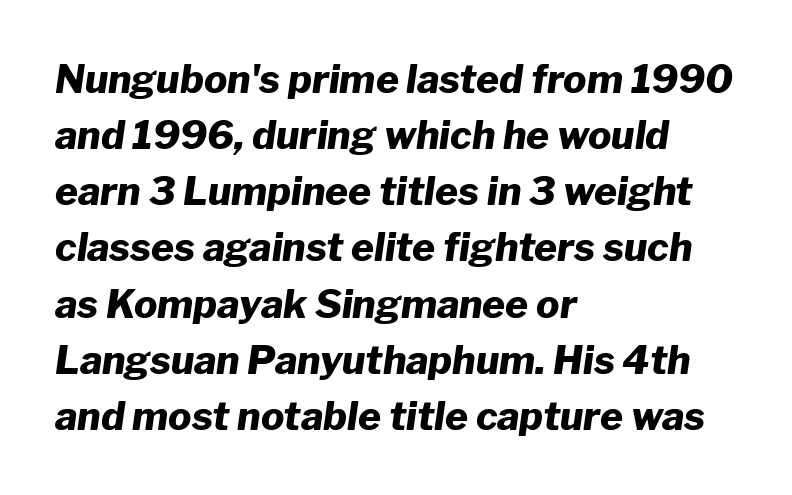
The image shows 39 px heavy type, italic (leaning right); set left-aligned, normal line spacing (1.44x), normal letter spacing, not underlined; low stroke contrast and a medium x-height.
